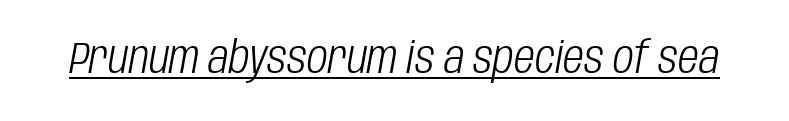
The image shows 45 px light, condensed type, italic (leaning right); set normal letter spacing, underlined; low stroke contrast and a large x-height.
